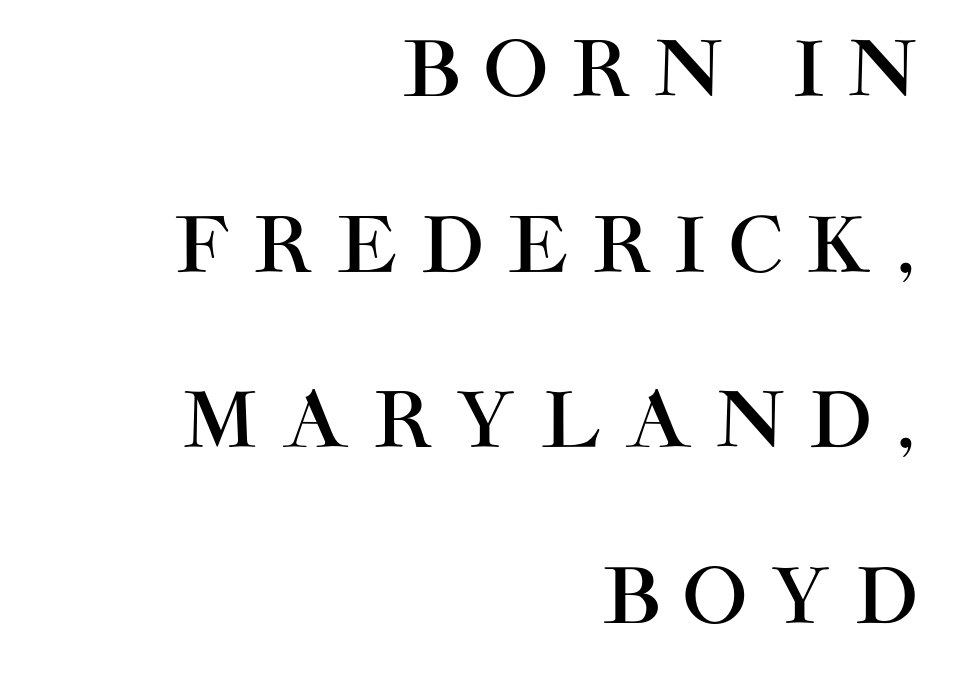
Q: Is the text italic (slanted)? A: No, it is upright.
Q: Is the typeface a serif or a sans-serif typeface? A: Sans-serif.
Q: Is the text underlined? A: No.
Q: How is the paragraph aligned? A: Right-aligned.
Q: Is the spacing between letters normal or unusually wide? A: Unusually wide.
Q: Is the spacing between lines tight, normal or loose? A: Loose.
Q: Width (condensed, normal, or wide)? A: Normal.
Q: Stroke contrast? A: High.
Q: x-height? A: Large.
Q: Monospaced? A: No.
